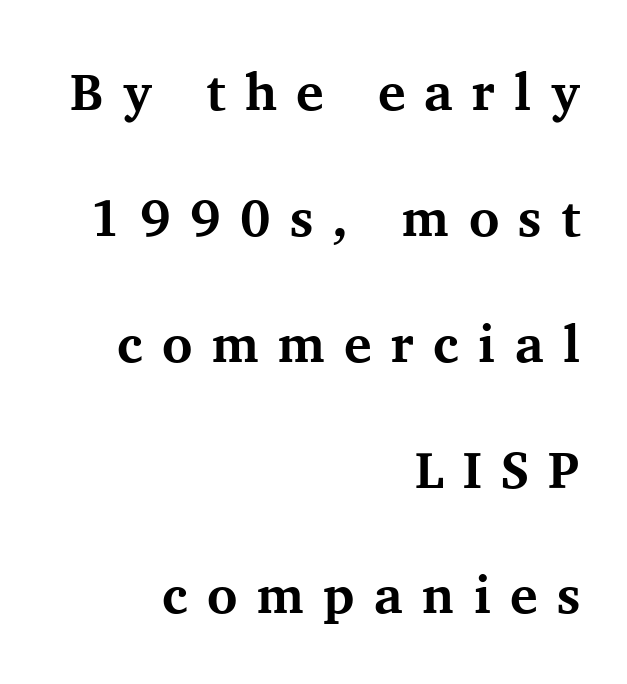
Q: Is the text bold? A: Yes.
Q: Is the text italic (slanted)? A: No, it is upright.
Q: Is the typeface a serif or a sans-serif typeface? A: Serif.
Q: Is the text underlined? A: No.
Q: How is the paragraph aligned? A: Right-aligned.
Q: Is the spacing between letters normal or unusually wide? A: Unusually wide.
Q: Is the spacing between lines tight, normal or loose? A: Loose.
Q: Width (condensed, normal, or wide)? A: Normal.
Q: Stroke contrast? A: Medium.
Q: x-height? A: Medium.
Q: Monospaced? A: No.
